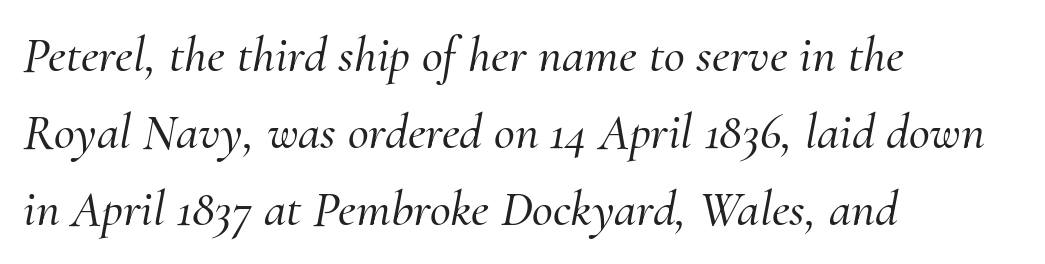
The image shows 51 px serif type, italic (leaning right); set left-aligned, normal line spacing (1.51x), normal letter spacing, not underlined; medium stroke contrast and a small x-height.
